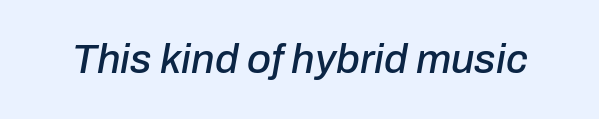
No extra tracking has been applied to these lines. Each row of text sits above clean, open space. Would a proofreader flag this as italicized? Yes. A typesetter would call this proportional, since set widths differ per character.
